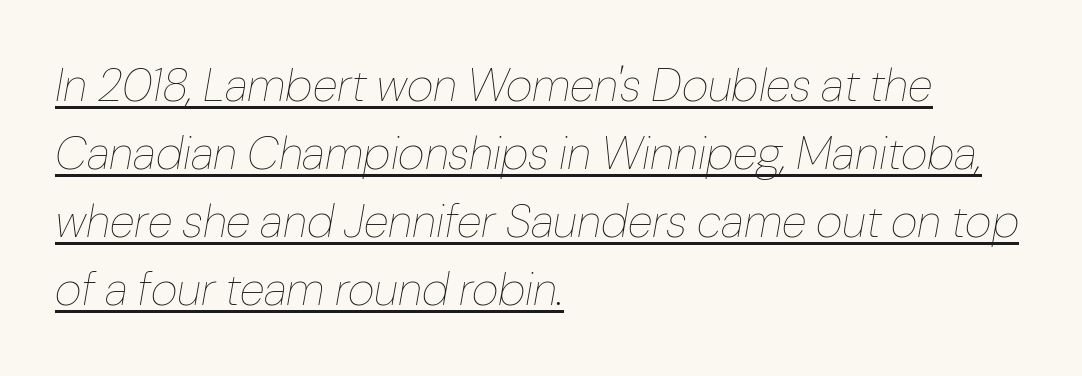
{"italic": "yes", "lean": "right", "slant_degrees": 10, "bold": "no", "weight": "thin", "width": "normal", "stroke_contrast": "low", "x_height": "medium", "monospaced": "no", "underline": "yes", "align": "left", "line_spacing": "normal", "line_spacing_ratio": 1.48, "letter_spacing": "normal", "letter_spacing_em": 0.0, "glyph_px": 46}
